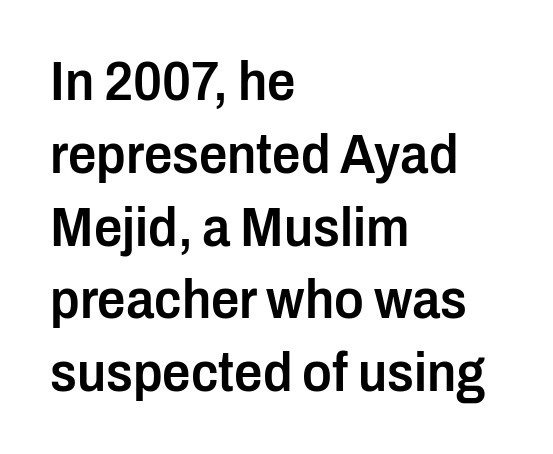
The characters look somewhat weighty, a semibold short of true bold. Note the varied advance widths — an 'i' is clearly narrower than an 'm'. The rendering keeps characters at their native spacing. The typeface chosen for these lines omits serifs.
